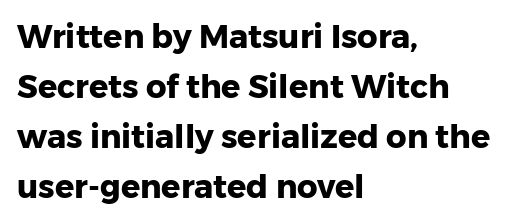
Does the weight exceed regular? Yes, all the way to bold. Each word holds together tightly as a unit, with standard inter-letter gaps. A typesetter would call this proportional, since set widths differ per character. Leftover space on each line is placed entirely after the last word. Does the type have serifs? No, each stem ends abruptly.
